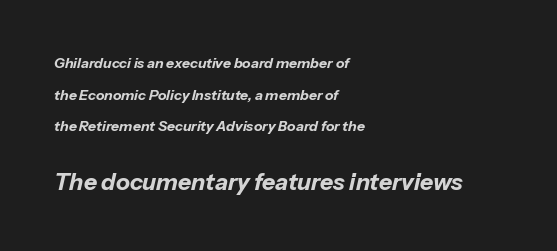
{"italic": "yes", "lean": "right", "slant_degrees": 13, "bold": "yes", "underline": "no", "align": "left", "line_spacing": "loose", "line_spacing_ratio": 2.26, "letter_spacing": "normal", "letter_spacing_em": 0.0, "larger_block": "second", "size_ratio": 1.64, "glyph_px": 23}
